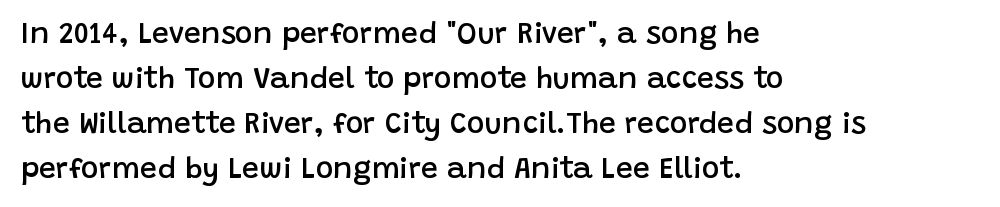
The image shows 30 px semibold sans-serif type, upright; set left-aligned, normal line spacing (1.5x), normal letter spacing, not underlined; low stroke contrast and a large x-height.
